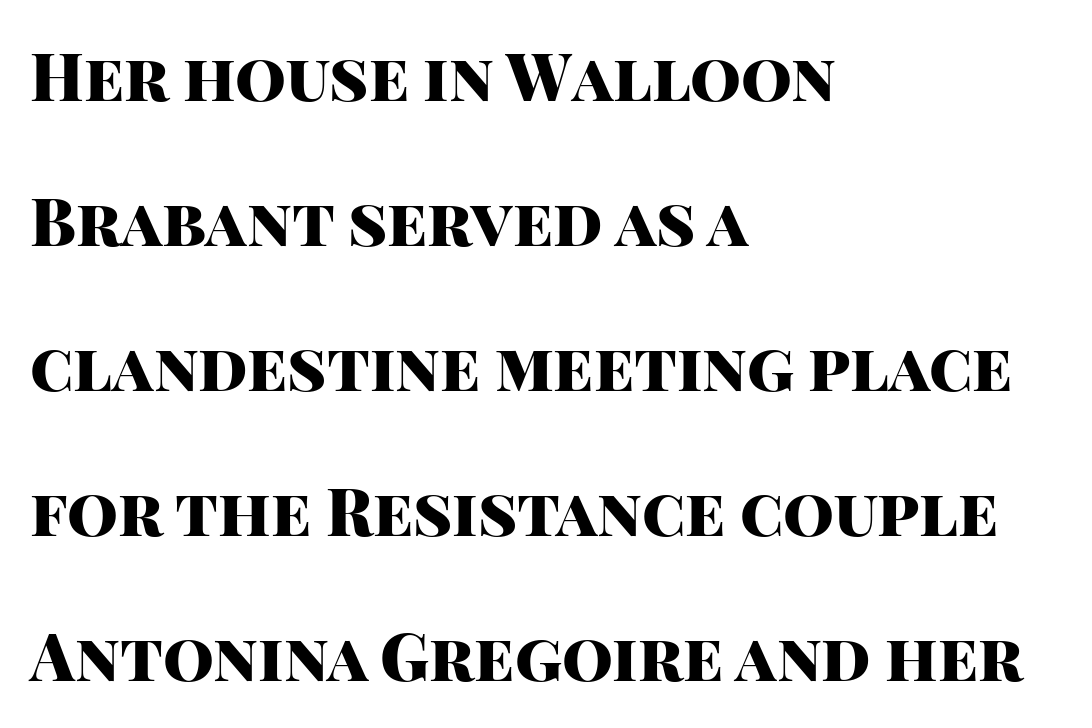
Q: Is the text bold? A: Yes.
Q: Is the text italic (slanted)? A: No, it is upright.
Q: Is the typeface a serif or a sans-serif typeface? A: Sans-serif.
Q: Is the text underlined? A: No.
Q: How is the paragraph aligned? A: Left-aligned.
Q: Is the spacing between letters normal or unusually wide? A: Normal.
Q: Is the spacing between lines tight, normal or loose? A: Loose.
Q: Width (condensed, normal, or wide)? A: Normal.
Q: Stroke contrast? A: High.
Q: x-height? A: Large.
Q: Monospaced? A: No.
